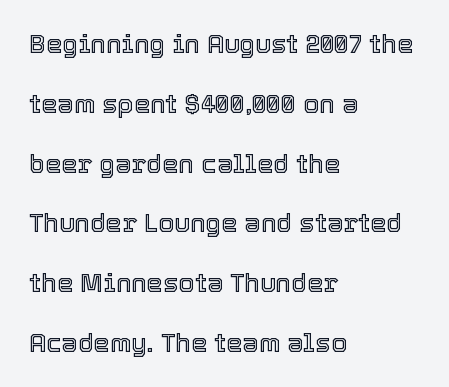
Q: Is the text italic (slanted)? A: No, it is upright.
Q: Is the text underlined? A: No.
Q: How is the paragraph aligned? A: Left-aligned.
Q: Is the spacing between letters normal or unusually wide? A: Normal.
Q: Is the spacing between lines tight, normal or loose? A: Loose.
